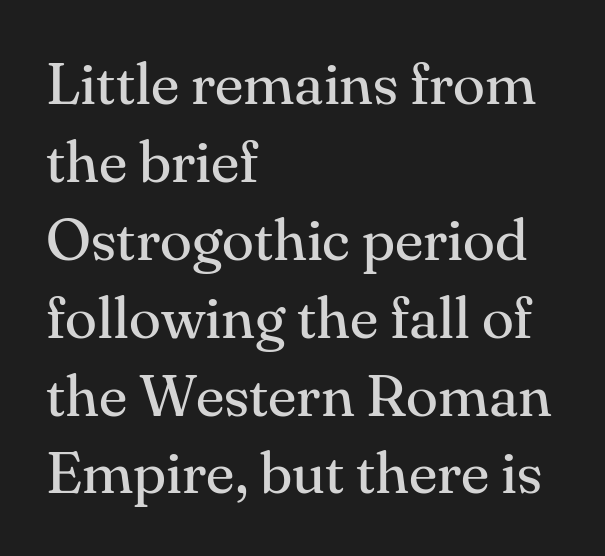
{"serif": "yes", "italic": "no", "bold": "no", "weight": "regular", "width": "normal", "stroke_contrast": "medium", "x_height": "small", "monospaced": "no", "underline": "no", "align": "left", "line_spacing": "normal", "line_spacing_ratio": 1.32, "letter_spacing": "normal", "letter_spacing_em": 0.0, "glyph_px": 59}
